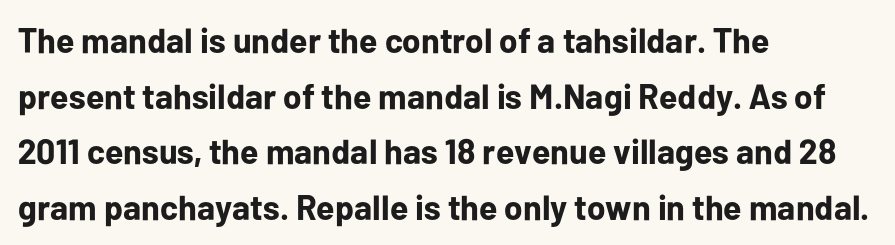
{"serif": "no", "italic": "no", "bold": "yes", "weight": "bold", "width": "normal", "stroke_contrast": "low", "x_height": "medium", "monospaced": "no", "underline": "no", "align": "left", "line_spacing": "normal", "line_spacing_ratio": 1.59, "letter_spacing": "normal", "letter_spacing_em": 0.0, "glyph_px": 35}
